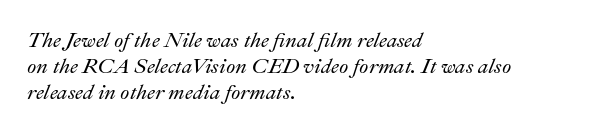
Italic: yes, the glyphs are oblique. The lines sit at an ordinary, default distance from one another. A clean baseline with only descenders dipping below it. Words appear dense and cohesive because spacing is normal. The rendering anchors every line to the left-hand side.
